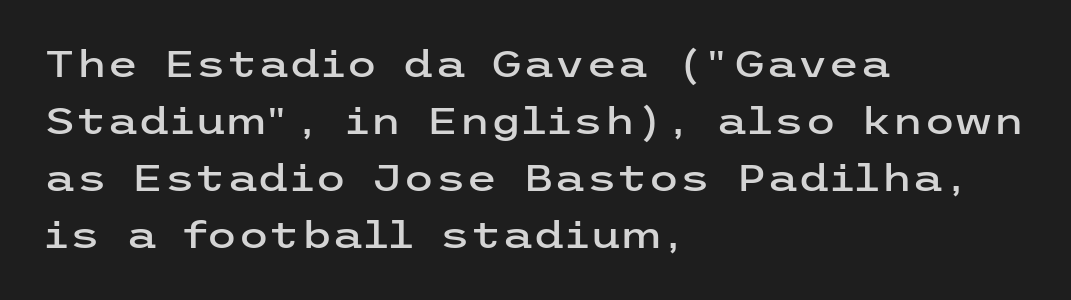
If you measured baseline to baseline, you'd find a middling distance. Ordinary non-slanted type is in use. The space beneath each line is pristine and unruled. Is this a sans? Yes — the strokes have no serifs.
